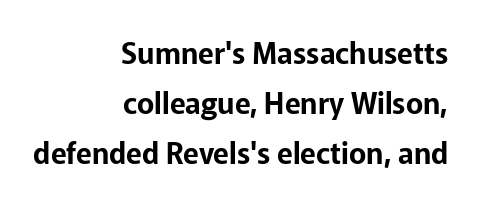
The passage shown is typeset with a sans-serif family. Descenders are the only things crossing below the line. You could call the tracking neutral — neither tight nor loose. Tall strokes in this sample are plumb rather than angled. The letters advance in unequal steps, a hallmark of proportional type. This sample is right-justified, so line beginnings fall wherever the words allow.
